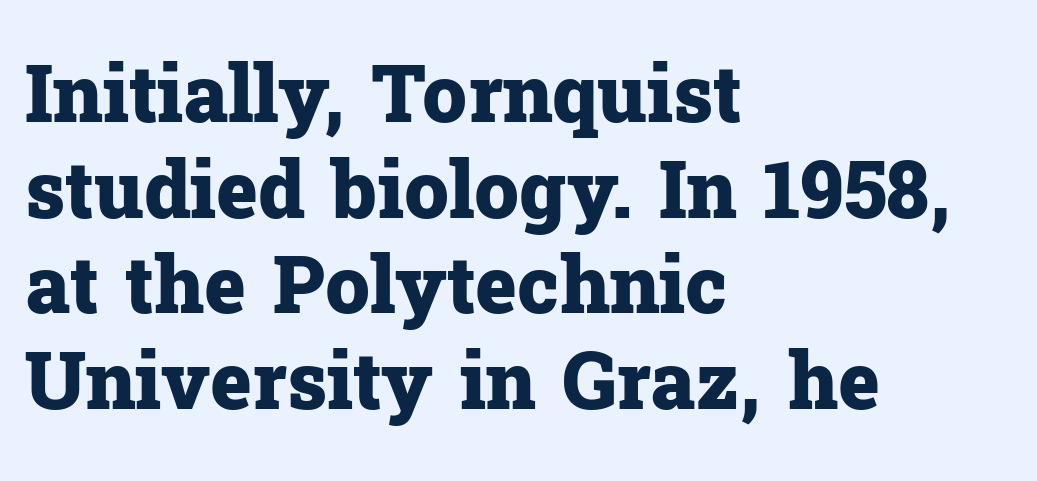
The glyphs are unaccompanied by any horizontal stroke below them. The gaps between neighbouring characters are ordinary and unremarkable. Bold? Absolutely — the strokes are thick and heavy. The letters stand upright; this is a roman face. The typesetter chose a ragged-right arrangement here.
